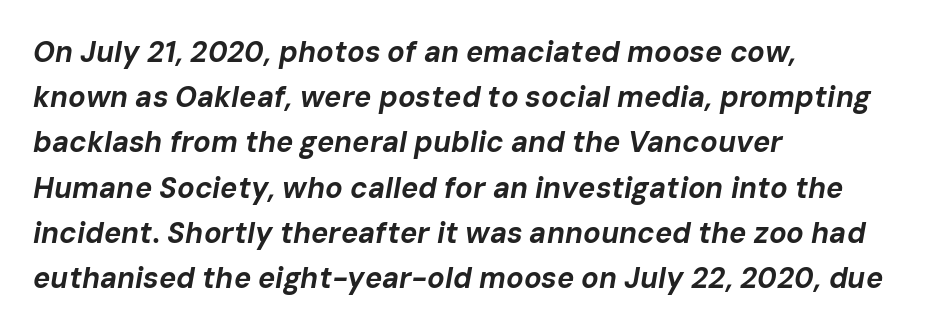
Each line starts at the same left margin while the right side varies. Inter-character spacing is left at the font's built-in metrics. Style check: oblique. The line-height multiplier appears to be the usual default. Underline: absent.
